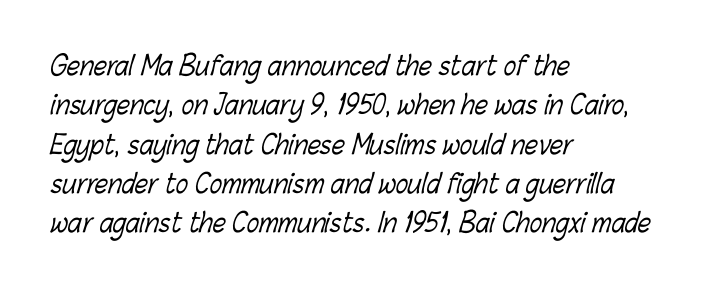
The image shows 26 px text type; set left-aligned, normal line spacing (1.51x), normal letter spacing, not underlined.
